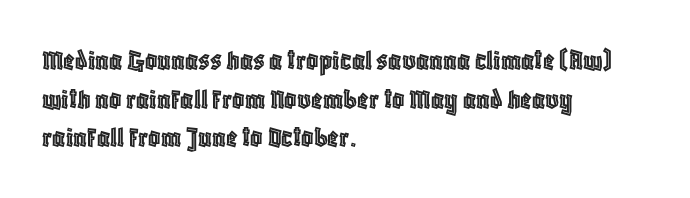
The image shows 30 px condensed type, upright; set left-aligned, normal line spacing (1.29x), normal letter spacing, not underlined; a large x-height.
